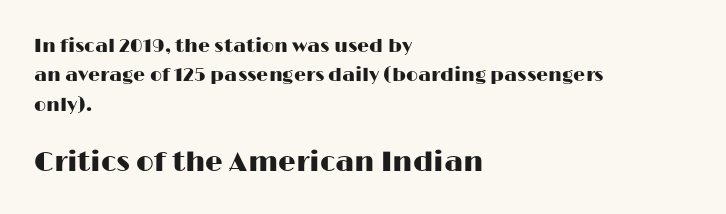
The image shows 28 px wide sans-serif type, upright; set left-aligned, normal line spacing (1.55x), normal letter spacing, not underlined; the second (bottom) block is 1.47x larger; high stroke contrast and a medium x-height.
